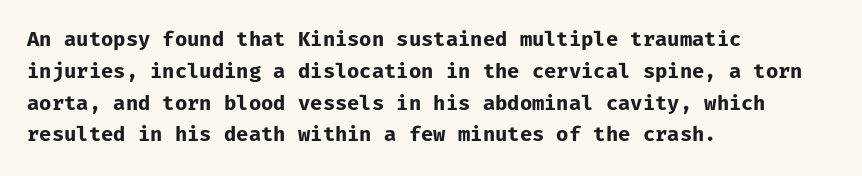
The image shows 20 px bold type, upright; set left-aligned, normal line spacing (1.59x), normal letter spacing, not underlined.
